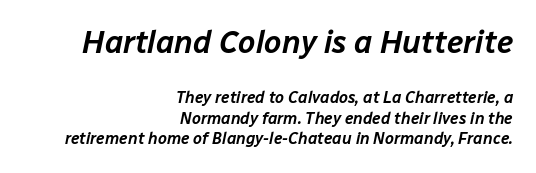
Q: Is the text italic (slanted)? A: Yes, it leans right by about 12 degrees.
Q: Is the text underlined? A: No.
Q: How is the paragraph aligned? A: Right-aligned.
Q: Is the spacing between letters normal or unusually wide? A: Normal.
Q: Is the spacing between lines tight, normal or loose? A: Normal.
Q: Which block of text is set in a larger size, the first (top) or the second (bottom)? A: The first (top) one.
Q: Width (condensed, normal, or wide)? A: Normal.
Q: Stroke contrast? A: Low.
Q: x-height? A: Medium.
Q: Monospaced? A: No.
